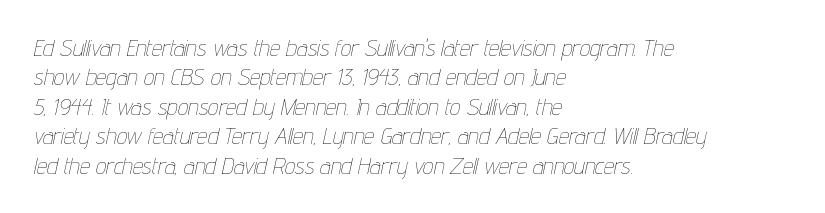
Q: Is the text bold? A: No.
Q: Is the text italic (slanted)? A: Yes, it leans right by about 12 degrees.
Q: Is the text underlined? A: No.
Q: How is the paragraph aligned? A: Left-aligned.
Q: Is the spacing between letters normal or unusually wide? A: Normal.
Q: Is the spacing between lines tight, normal or loose? A: Normal.
